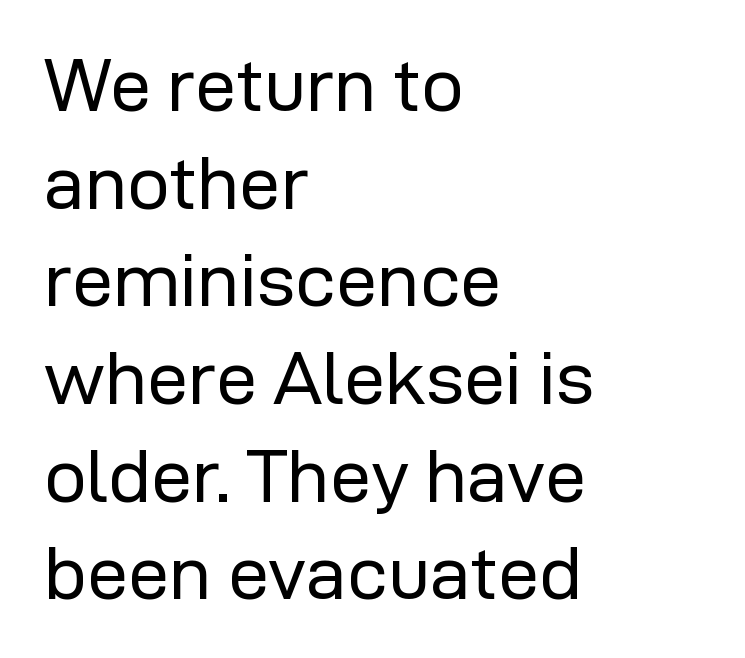
The image shows 74 px regular-weight sans-serif type, upright; set left-aligned, normal line spacing (1.32x), normal letter spacing, not underlined; low stroke contrast and a medium x-height.
